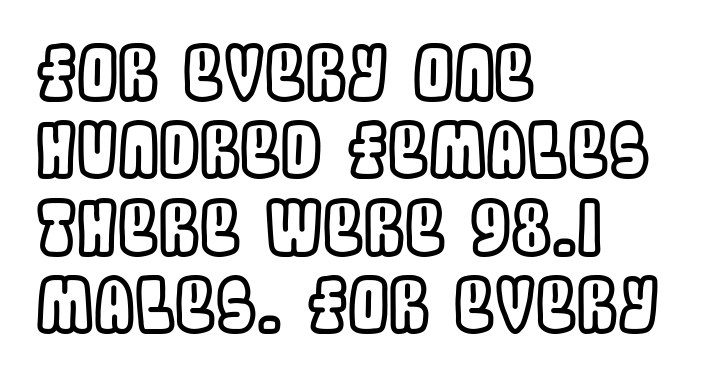
{"italic": "no", "width": "condensed", "x_height": "large", "monospaced": "no", "underline": "no", "align": "left", "line_spacing": "tight", "line_spacing_ratio": 1.06, "letter_spacing": "normal", "letter_spacing_em": 0.0, "glyph_px": 73}
